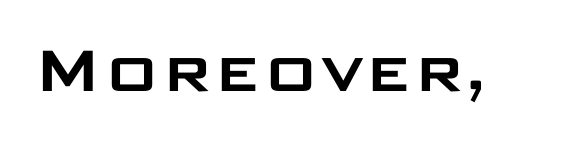
The image shows 75 px wide sans-serif type, upright; set normal letter spacing, not underlined; low stroke contrast and a large x-height.
